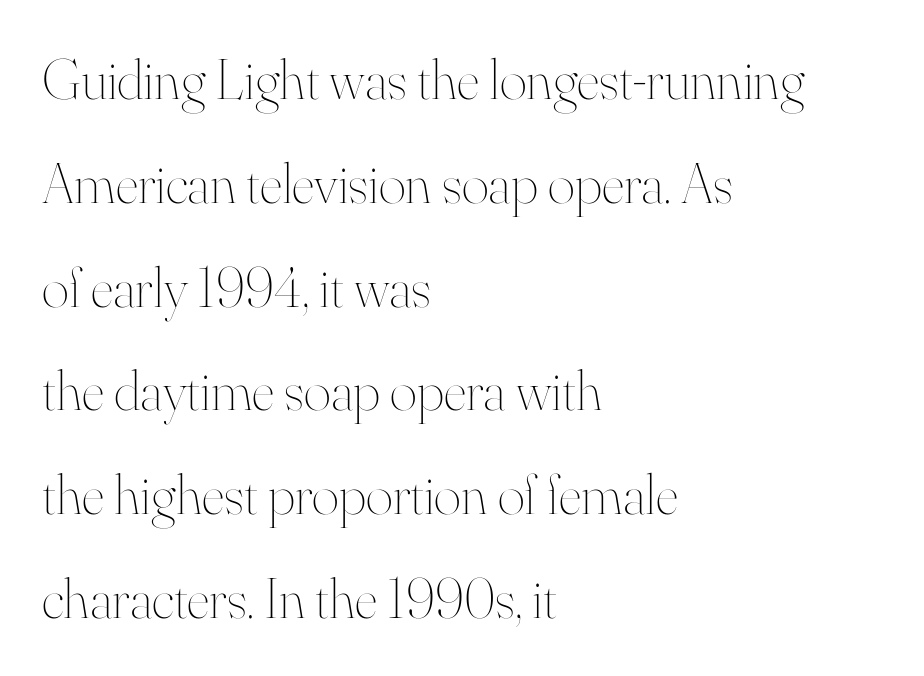
{"italic": "no", "bold": "no", "weight": "thin", "width": "normal", "stroke_contrast": "high", "x_height": "small", "monospaced": "no", "underline": "no", "align": "left", "line_spacing_ratio": 1.79, "letter_spacing": "normal", "letter_spacing_em": 0.0, "glyph_px": 58}
